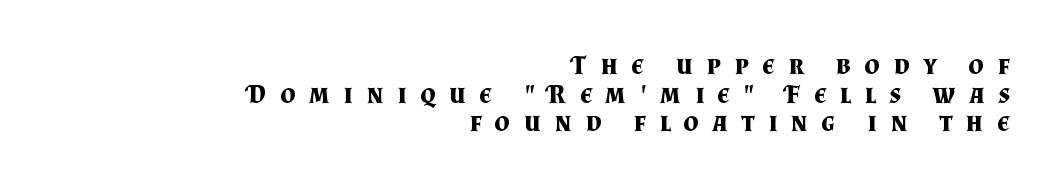
{"italic": "no", "bold": "yes", "underline": "no", "align": "right", "line_spacing": "tight", "line_spacing_ratio": 1.06, "letter_spacing": "wide", "letter_spacing_em": 0.5, "glyph_px": 27}
